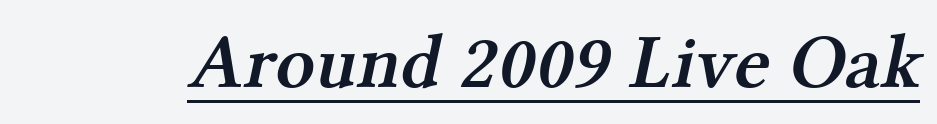
You could call the tracking neutral — neither tight nor loose. Are there feet on the stems? There are — it's a serif. Weight: semibold (demi). Is there an underline? Yes — a line sits under the letters.
